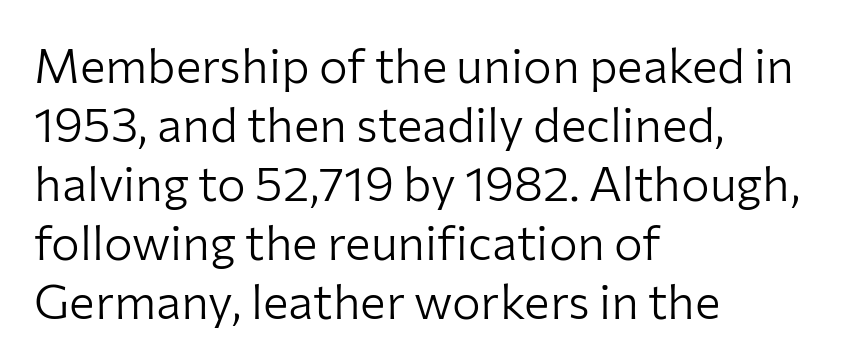
{"serif": "no", "italic": "no", "bold": "no", "weight": "light", "width": "normal", "stroke_contrast": "low", "x_height": "medium", "monospaced": "no", "underline": "no", "align": "left", "line_spacing_ratio": 1.23, "letter_spacing": "normal", "letter_spacing_em": 0.0, "glyph_px": 48}
